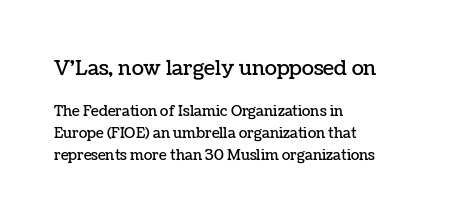
All the whitespace from short lines collects on the right. Whoever set this made the first block the dominant, larger element. Is there much room between lines? A standard amount, neither cramped nor airy. The face used here is rendered with its standard letterfit. Rendered with straight, roman letterforms.
